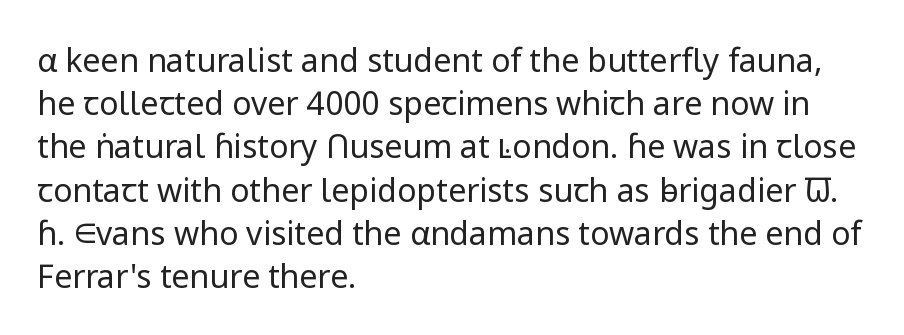
Bold? No — there's no thickening of the strokes. A normal amount of white space separates one row of letters from the next. Examine the stroke ends and you'll find no serifs. Descenders are the only things crossing below the line. Is this a fixed-width face? No — the glyphs have proportional, varying widths. You can tell it's not italic because the verticals are truly vertical.
